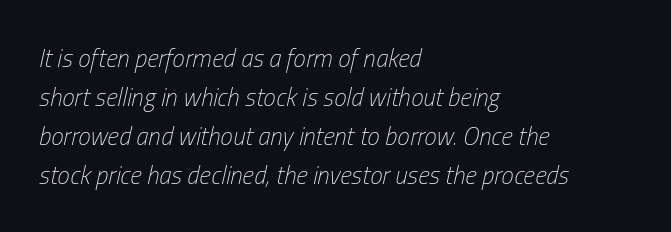
Reading down the column, the eye jumps a familiar distance to each next line. Students, note that the glyphs here touch the page at normal intervals. Every character sits at an angle, as italics do. The lines are quadded left.
